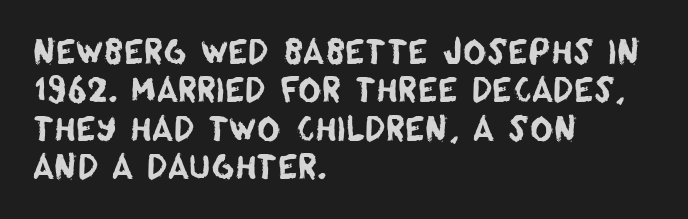
The passage is arranged the way most books set body copy — flush left. This sample uses plain, unmodified letter spacing. The baseline area is clear. Here the designer chose a conventional face with non-uniform glyph widths. You can tell from the bare stems that sans-serif type was used.
